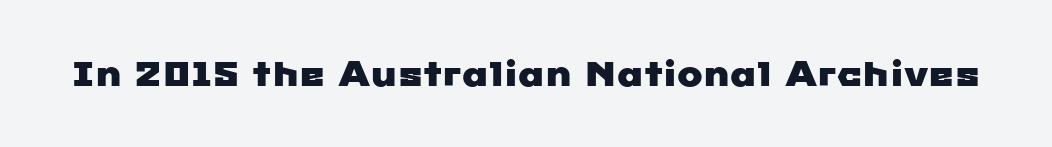
{"serif": "no", "width": "wide", "stroke_contrast": "low", "x_height": "medium", "monospaced": "no", "underline": "no", "letter_spacing": "normal", "letter_spacing_em": 0.0, "glyph_px": 34}
